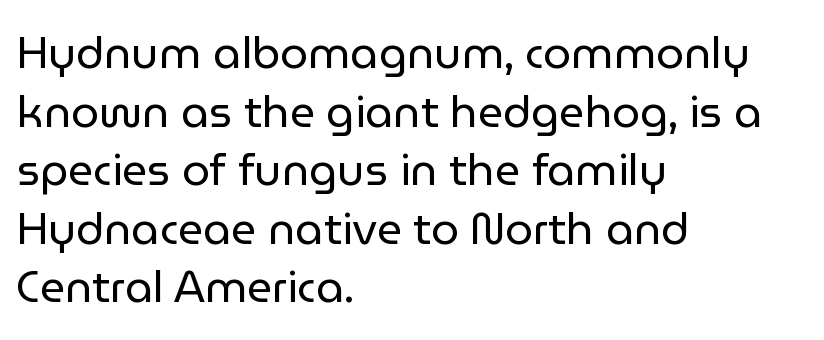
{"serif": "no", "italic": "no", "bold": "no", "weight": "regular", "width": "normal", "stroke_contrast": "low", "x_height": "medium", "monospaced": "no", "underline": "no", "align": "left", "line_spacing": "normal", "line_spacing_ratio": 1.33, "letter_spacing": "normal", "letter_spacing_em": 0.0, "glyph_px": 44}
